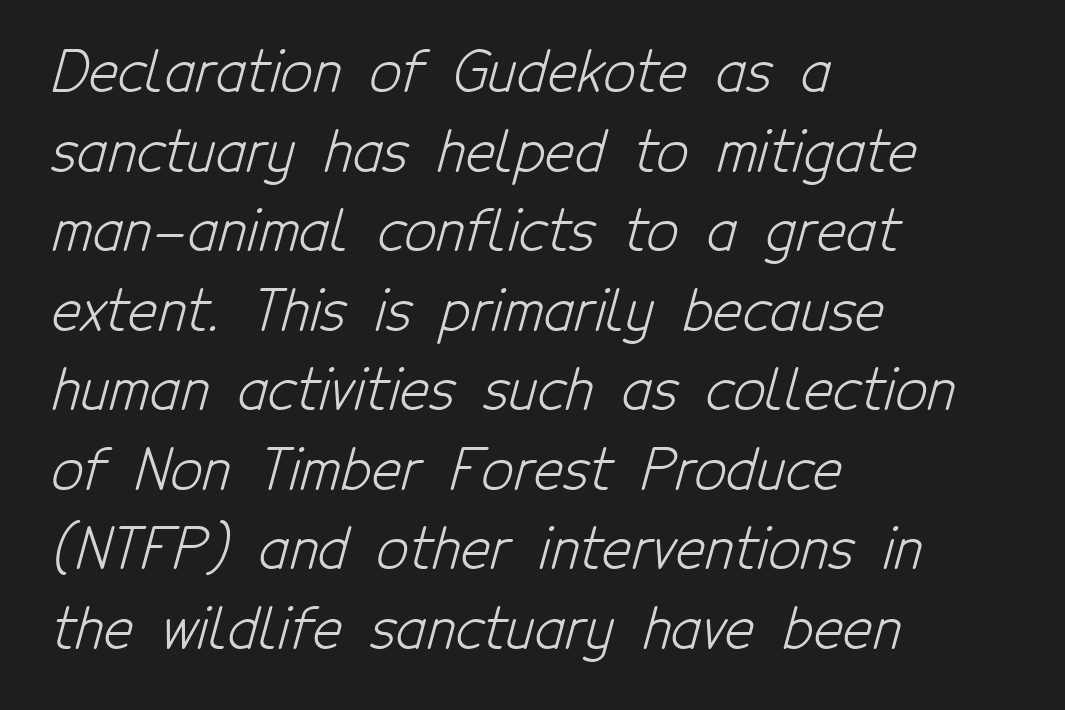
{"serif": "no", "bold": "no", "weight": "light", "width": "condensed", "stroke_contrast": "low", "x_height": "medium", "monospaced": "no", "underline": "no", "align": "left", "line_spacing": "normal", "line_spacing_ratio": 1.42, "letter_spacing": "normal", "letter_spacing_em": 0.0, "glyph_px": 56}
